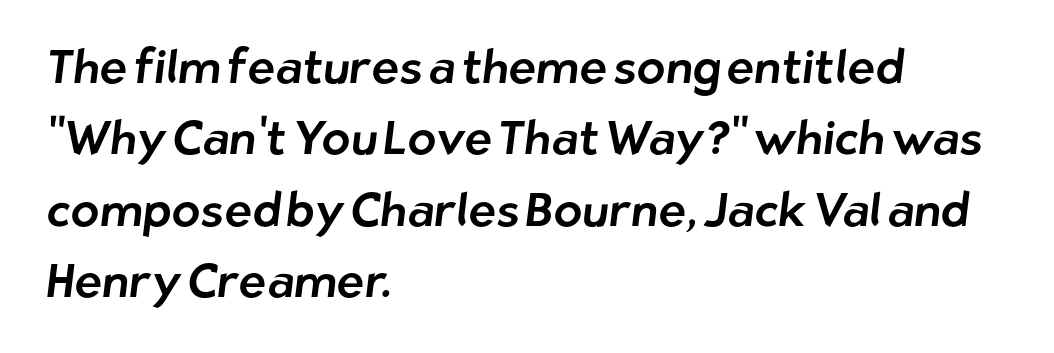
Q: Is the typeface a serif or a sans-serif typeface? A: Sans-serif.
Q: Is the text underlined? A: No.
Q: How is the paragraph aligned? A: Left-aligned.
Q: Is the spacing between letters normal or unusually wide? A: Normal.
Q: Is the spacing between lines tight, normal or loose? A: Normal.
Q: Width (condensed, normal, or wide)? A: Normal.
Q: Stroke contrast? A: Low.
Q: x-height? A: Medium.
Q: Monospaced? A: No.
